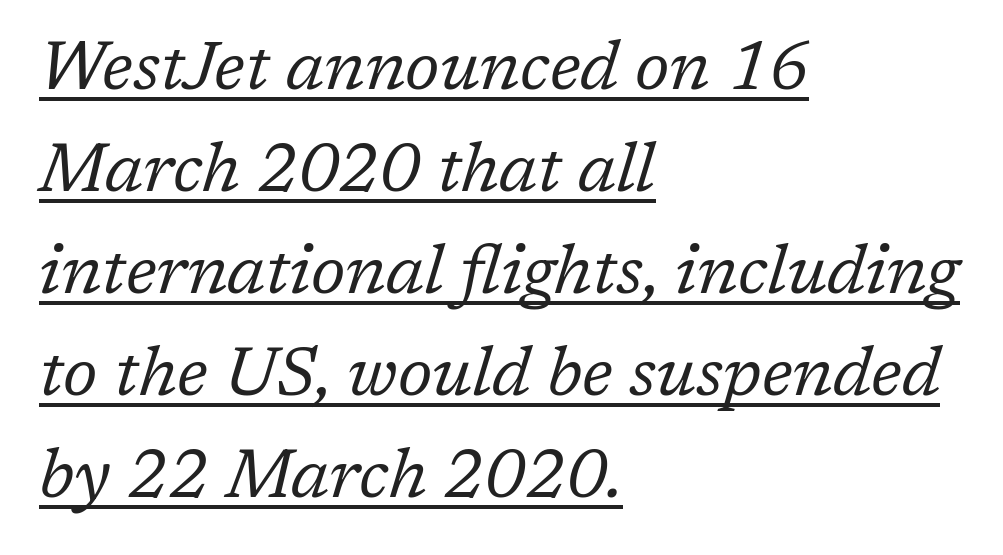
Q: Is the text bold? A: No.
Q: Is the text italic (slanted)? A: Yes, it leans right by about 17 degrees.
Q: Is the typeface a serif or a sans-serif typeface? A: Serif.
Q: Is the text underlined? A: Yes.
Q: How is the paragraph aligned? A: Left-aligned.
Q: Is the spacing between letters normal or unusually wide? A: Normal.
Q: Is the spacing between lines tight, normal or loose? A: Normal.
Q: Width (condensed, normal, or wide)? A: Normal.
Q: Stroke contrast? A: Low.
Q: x-height? A: Medium.
Q: Monospaced? A: No.
